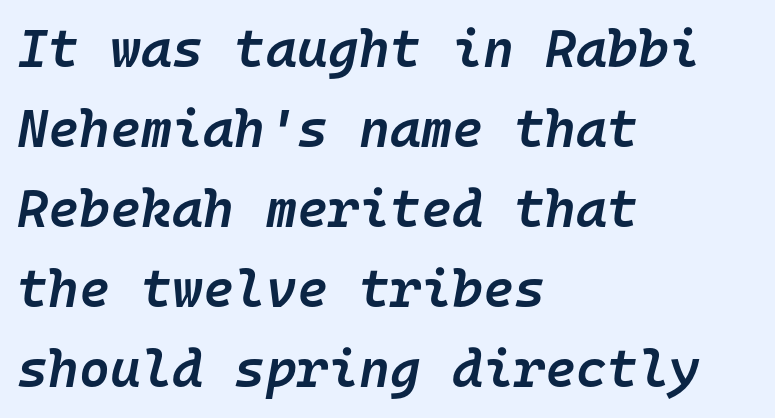
{"italic": "yes", "lean": "right", "slant_degrees": 10, "bold": "semi", "weight": "semibold", "width": "normal", "stroke_contrast": "low", "x_height": "medium", "monospaced": "yes", "underline": "no", "align": "left", "line_spacing": "normal", "line_spacing_ratio": 1.51, "letter_spacing": "normal", "letter_spacing_em": 0.0, "glyph_px": 53}
